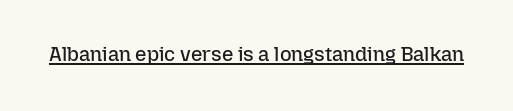
The image shows 20 px text type, upright; set normal letter spacing, underlined.
